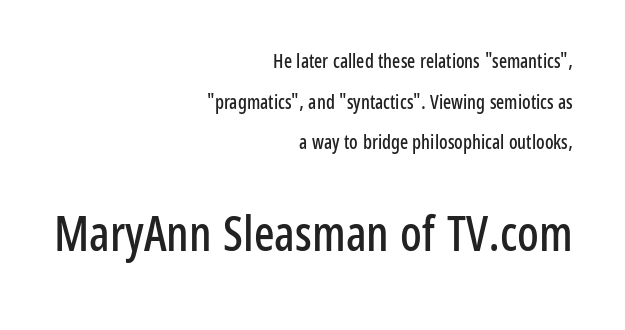
Q: Is the text italic (slanted)? A: No, it is upright.
Q: Is the typeface a serif or a sans-serif typeface? A: Sans-serif.
Q: Is the text underlined? A: No.
Q: How is the paragraph aligned? A: Right-aligned.
Q: Is the spacing between letters normal or unusually wide? A: Normal.
Q: Is the spacing between lines tight, normal or loose? A: Loose.
Q: Which block of text is set in a larger size, the first (top) or the second (bottom)? A: The second (bottom) one.
Q: Width (condensed, normal, or wide)? A: Condensed.
Q: Stroke contrast? A: Low.
Q: x-height? A: Medium.
Q: Monospaced? A: No.
